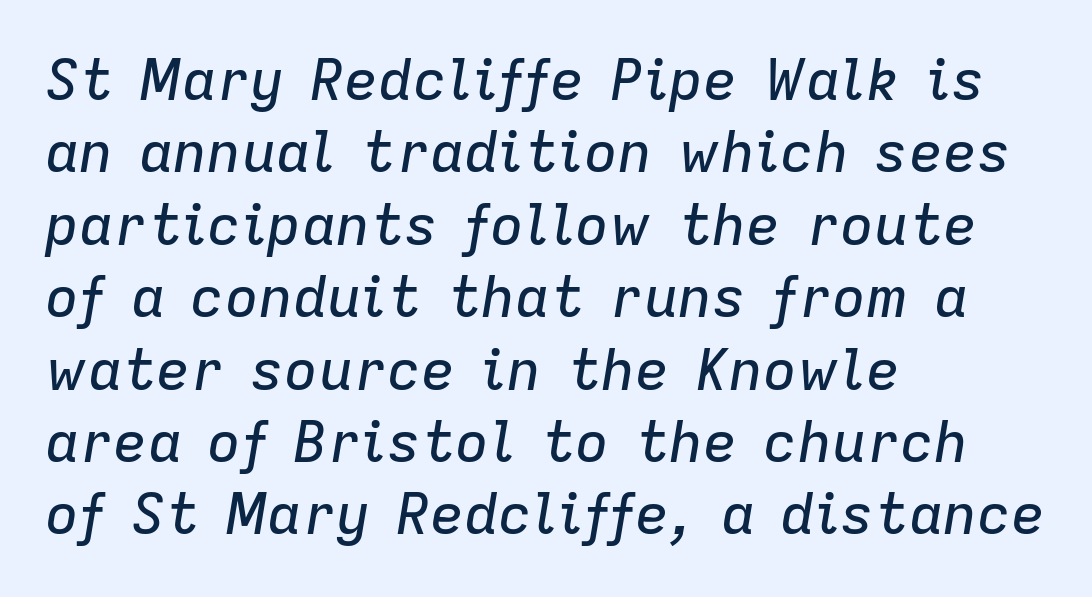
{"italic": "yes", "lean": "right", "slant_degrees": 9, "width": "normal", "stroke_contrast": "low", "x_height": "medium", "monospaced": "no", "underline": "no", "align": "left", "line_spacing": "normal", "line_spacing_ratio": 1.27, "letter_spacing": "normal", "letter_spacing_em": 0.0, "glyph_px": 57}
